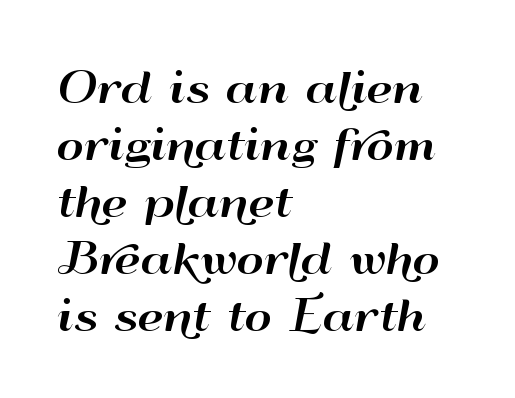
{"serif": "no", "width": "wide", "stroke_contrast": "high", "x_height": "small", "monospaced": "no", "underline": "no", "align": "left", "line_spacing": "normal", "line_spacing_ratio": 1.36, "letter_spacing": "normal", "letter_spacing_em": 0.0, "glyph_px": 42}
